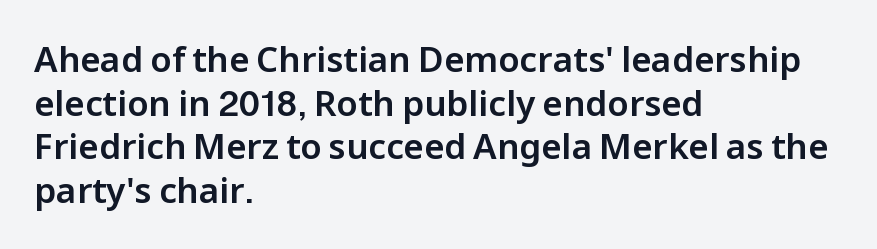
Q: Is the text italic (slanted)? A: No, it is upright.
Q: Is the typeface a serif or a sans-serif typeface? A: Sans-serif.
Q: Is the text underlined? A: No.
Q: How is the paragraph aligned? A: Left-aligned.
Q: Is the spacing between letters normal or unusually wide? A: Normal.
Q: Is the spacing between lines tight, normal or loose? A: Normal.
Q: Width (condensed, normal, or wide)? A: Normal.
Q: Stroke contrast? A: Low.
Q: x-height? A: Medium.
Q: Monospaced? A: No.
